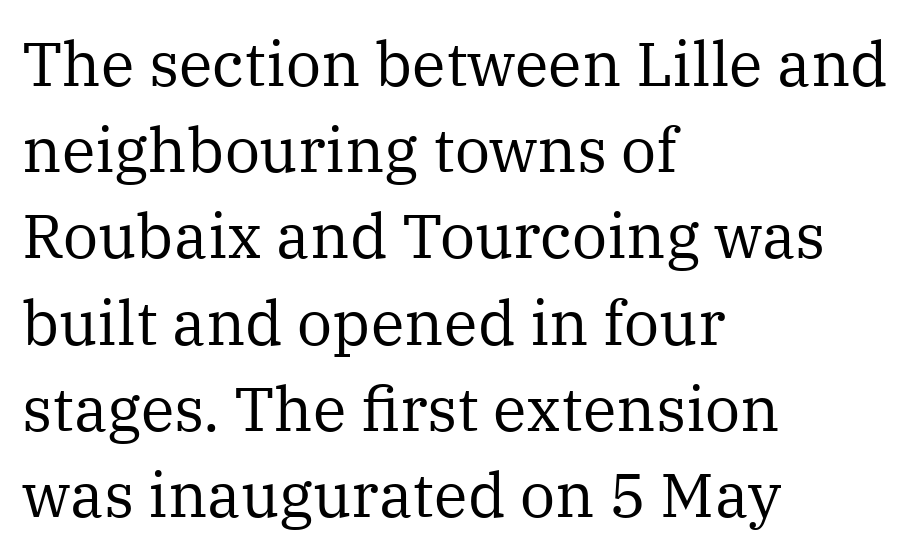
The image shows 62 px regular-weight serif type, upright; set left-aligned, normal line spacing (1.39x), normal letter spacing, not underlined; medium stroke contrast and a medium x-height.
